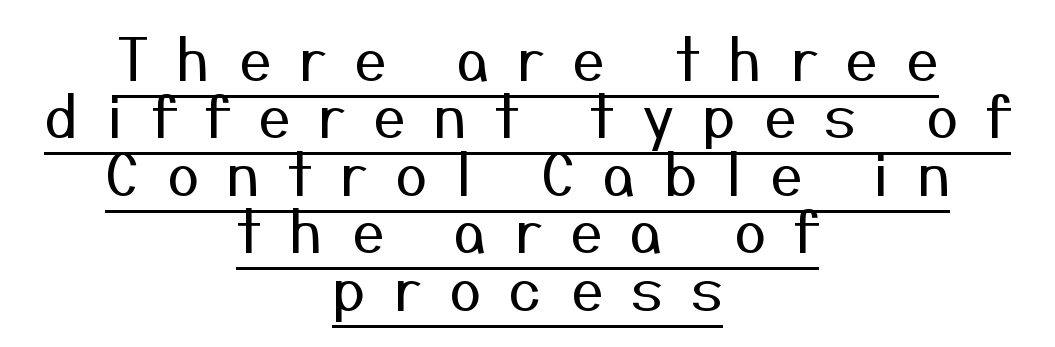
Q: Is the text bold? A: No.
Q: Is the text italic (slanted)? A: No, it is upright.
Q: Is the typeface a serif or a sans-serif typeface? A: Sans-serif.
Q: Is the text underlined? A: Yes.
Q: How is the paragraph aligned? A: Centered.
Q: Is the spacing between letters normal or unusually wide? A: Unusually wide.
Q: Is the spacing between lines tight, normal or loose? A: Tight.
Q: Width (condensed, normal, or wide)? A: Normal.
Q: Stroke contrast? A: Medium.
Q: x-height? A: Medium.
Q: Monospaced? A: No.
